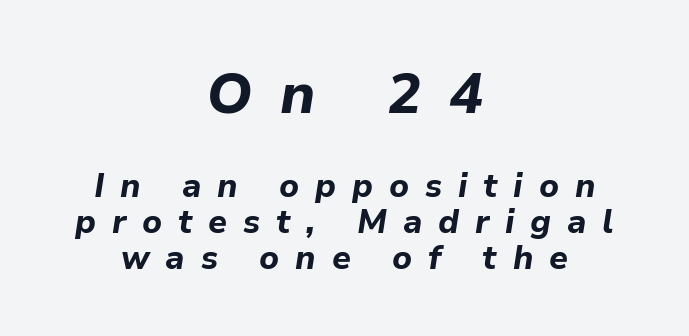
The upper block of text is set noticeably larger than the block beneath it. Layout note: lines centered. Tall strokes in this sample are angled rather than plumb. The characters look thick and weighty, a clear bold.
